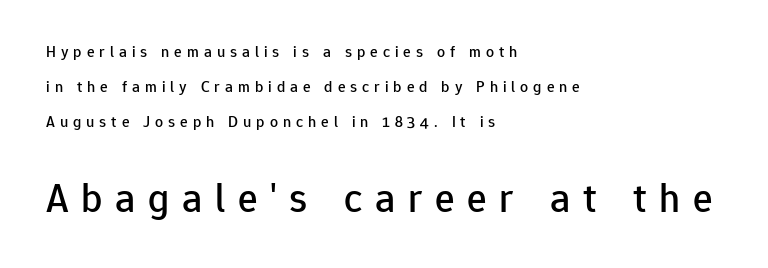
These lines stand farther apart than default settings would place them. Rule under the text: the space is simply empty. The letters in the lower block stand taller than those in the block above. These lines are composed in type without serifs. Character widths vary here, with narrow letters taking less room than wide ones.
